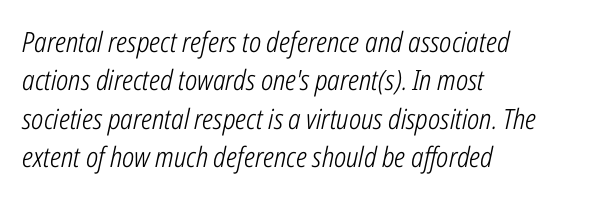
Q: Is the text bold? A: No.
Q: Is the text italic (slanted)? A: Yes, it leans right by about 12 degrees.
Q: Is the text underlined? A: No.
Q: How is the paragraph aligned? A: Left-aligned.
Q: Is the spacing between letters normal or unusually wide? A: Normal.
Q: Is the spacing between lines tight, normal or loose? A: Normal.
Q: Width (condensed, normal, or wide)? A: Condensed.
Q: Stroke contrast? A: Low.
Q: x-height? A: Medium.
Q: Monospaced? A: No.
